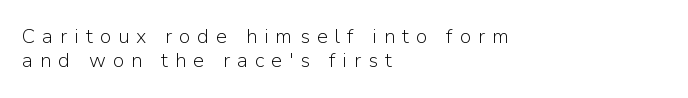
Horizontal alignment here is leftward, the default for most running prose. Rendered with straight, roman letterforms. This rendering features lettering with no underline. The font sits on the lighter half of the weight spectrum, regular included. Display-style spreading of the glyphs; the letterfit is very open.
